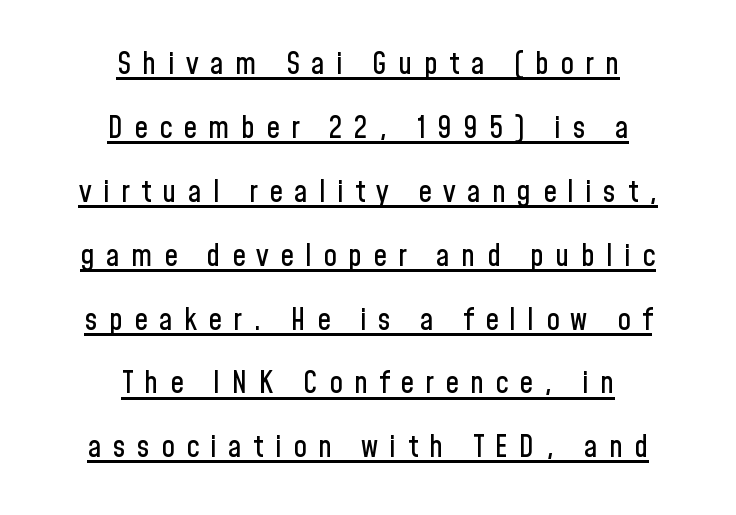
Q: Is the text italic (slanted)? A: No, it is upright.
Q: Is the typeface a serif or a sans-serif typeface? A: Sans-serif.
Q: Is the text underlined? A: Yes.
Q: How is the paragraph aligned? A: Centered.
Q: Is the spacing between letters normal or unusually wide? A: Unusually wide.
Q: Is the spacing between lines tight, normal or loose? A: Loose.
Q: Width (condensed, normal, or wide)? A: Condensed.
Q: Stroke contrast? A: Low.
Q: x-height? A: Medium.
Q: Monospaced? A: No.
